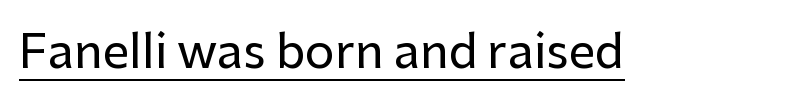
Notice how the stems are strictly vertical — no italics here. Examine the stroke ends and you'll find no serifs. You can see a thin bar hugging the bottom of the glyphs. The tracking reads as untouched default to a designer's eye. Note the varied advance widths — an 'i' is clearly narrower than an 'm'.
